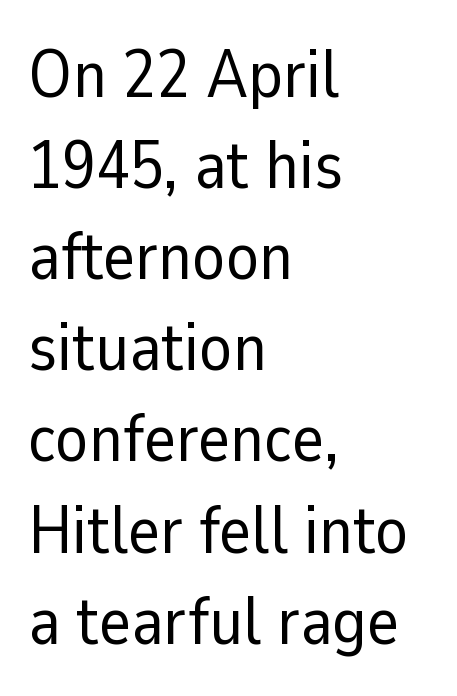
{"serif": "no", "italic": "no", "bold": "no", "weight": "regular", "width": "normal", "stroke_contrast": "low", "x_height": "medium", "monospaced": "no", "underline": "no", "align": "left", "line_spacing": "normal", "line_spacing_ratio": 1.34, "letter_spacing": "normal", "letter_spacing_em": 0.0, "glyph_px": 68}
